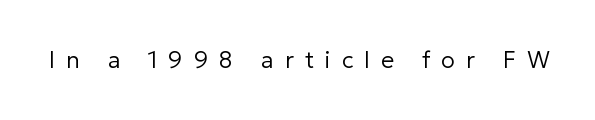
The image shows 23 px text type, upright; set unusually wide letter spacing (+0.48 em), not underlined.
